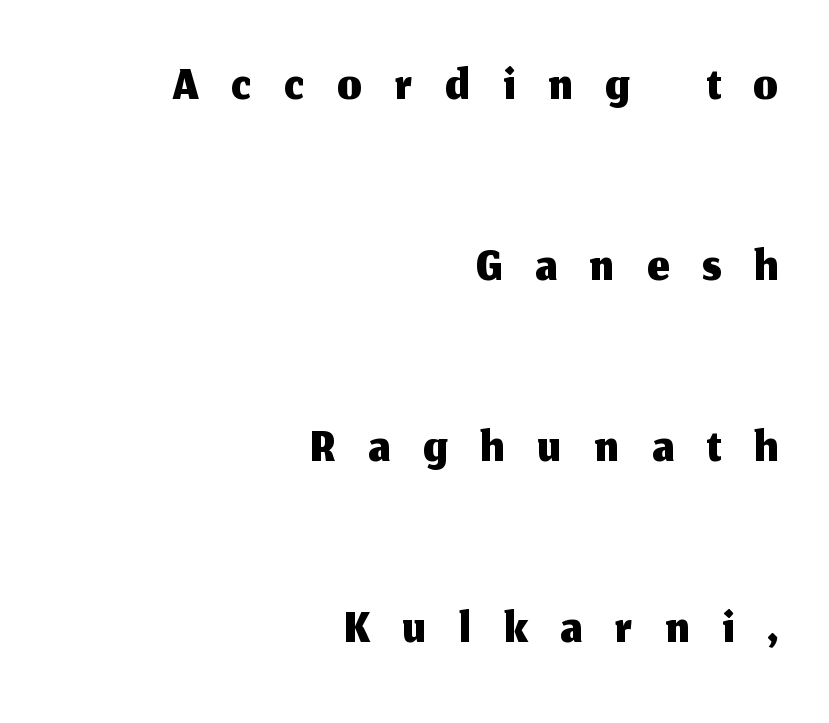
The image shows 77 px sans-serif type, upright; set right-aligned, loose line spacing (2.35x), unusually wide letter spacing (+0.43 em), not underlined; medium stroke contrast and a medium x-height.
